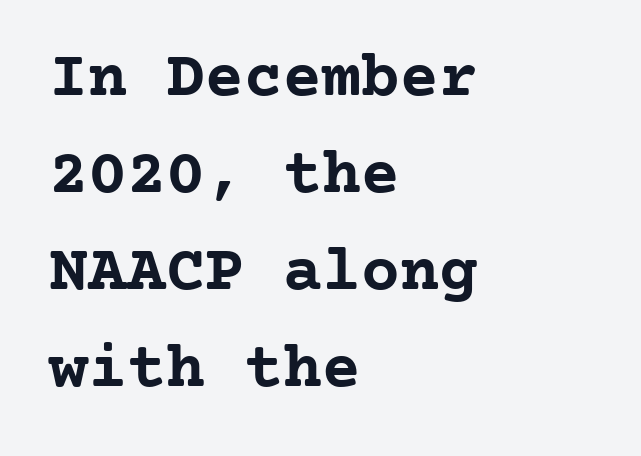
The image shows 65 px semibold serif type, upright, monospaced; set left-aligned, normal line spacing (1.49x), normal letter spacing, not underlined; low stroke contrast and a medium x-height.
